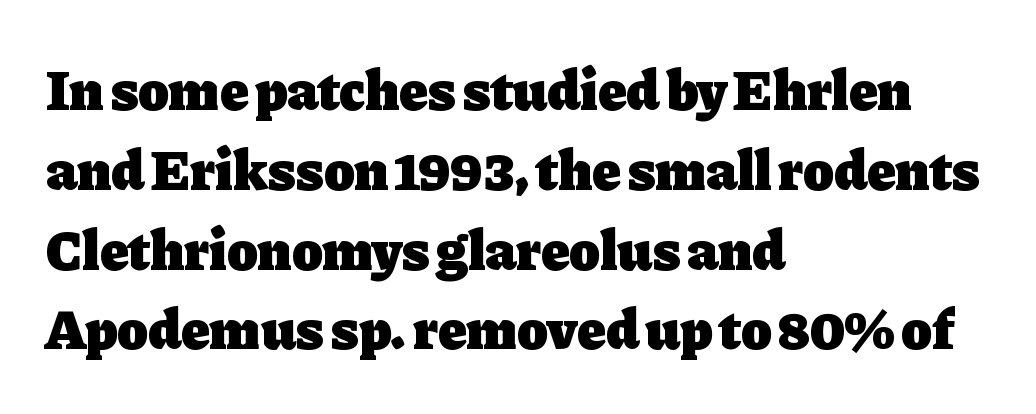
The image shows 57 px heavy serif type, upright; set left-aligned, normal line spacing (1.4x), normal letter spacing, not underlined; low stroke contrast and a medium x-height.
